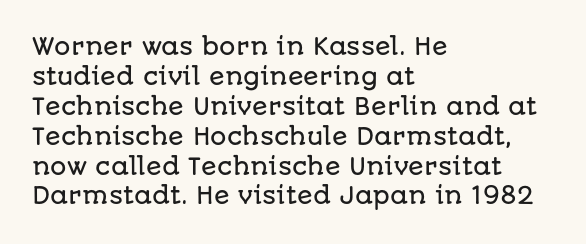
The image shows 23 px text type, upright; set left-aligned, normal line spacing (1.3x), normal letter spacing, not underlined.
